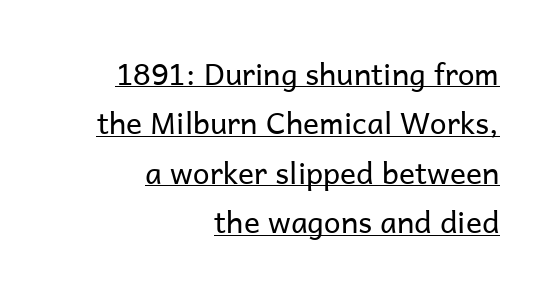
These lines were composed using upright roman letters. If you measured baseline to baseline, you'd find a middling distance. The face used here is proportionally spaced, like ordinary book or web type. A rule runs beneath these lines of type.
